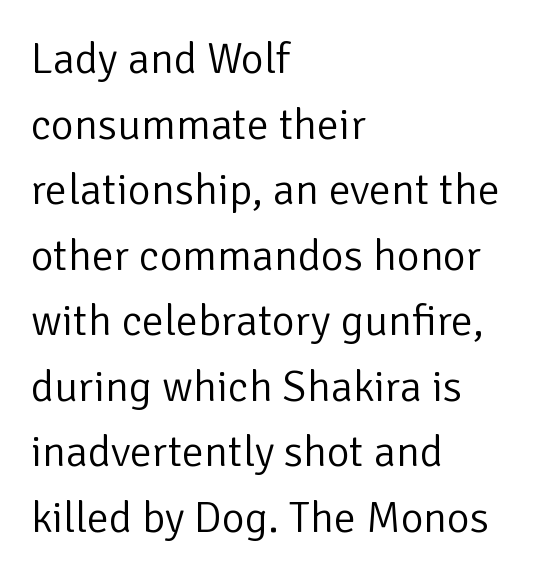
{"serif": "no", "italic": "no", "bold": "no", "weight": "light", "width": "normal", "stroke_contrast": "low", "x_height": "medium", "monospaced": "no", "underline": "no", "align": "left", "line_spacing": "normal", "line_spacing_ratio": 1.49, "letter_spacing": "normal", "letter_spacing_em": 0.0, "glyph_px": 44}
